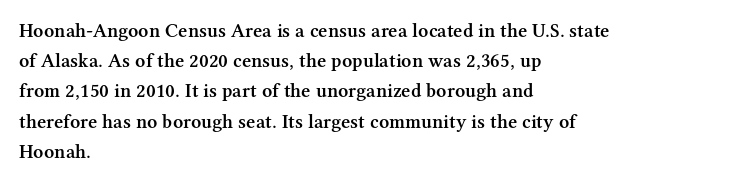
Q: Is the text bold? A: Semi-bold.
Q: Is the text italic (slanted)? A: No, it is upright.
Q: Is the text underlined? A: No.
Q: How is the paragraph aligned? A: Left-aligned.
Q: Is the spacing between letters normal or unusually wide? A: Normal.
Q: Is the spacing between lines tight, normal or loose? A: Normal.
